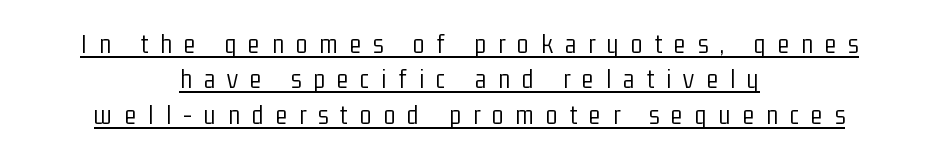
The letterforms stand isolated, each surrounded by extra space. Weight: in the light-to-regular range. The lettering stays uniformly vertical, giving the passage a roman look. Horizontal bands of white between lines are of average thickness.
